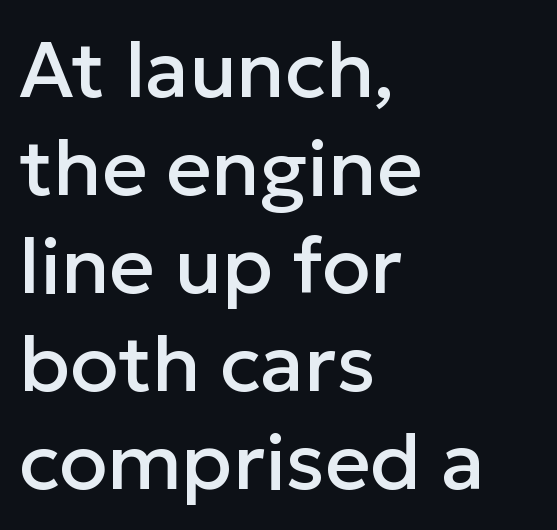
Font category for this specimen: sans-serif. This is roman type, the default non-slanted kind. The letterforms sit shoulder to shoulder at normal distance. Only glyphs here, with clear space below each row. Horizontal alignment here is leftward, the default for most running prose. Think of a printed novel: that variable character pitch is what you see here.
